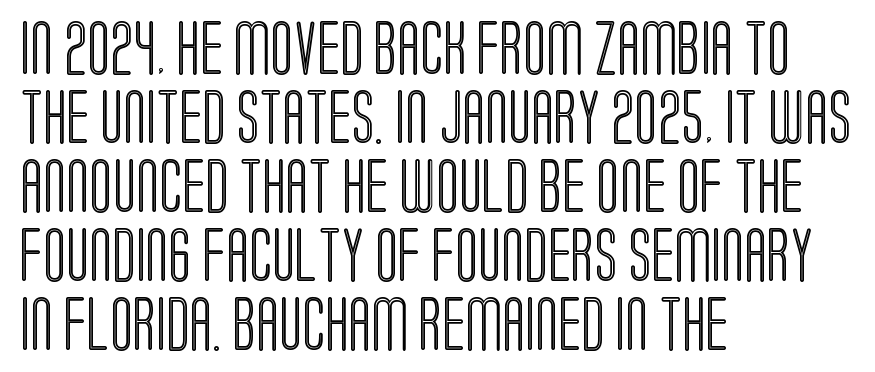
{"italic": "no", "width": "condensed", "x_height": "large", "monospaced": "no", "underline": "no", "align": "left", "line_spacing": "normal", "line_spacing_ratio": 1.28, "letter_spacing": "normal", "letter_spacing_em": 0.0, "glyph_px": 54}
